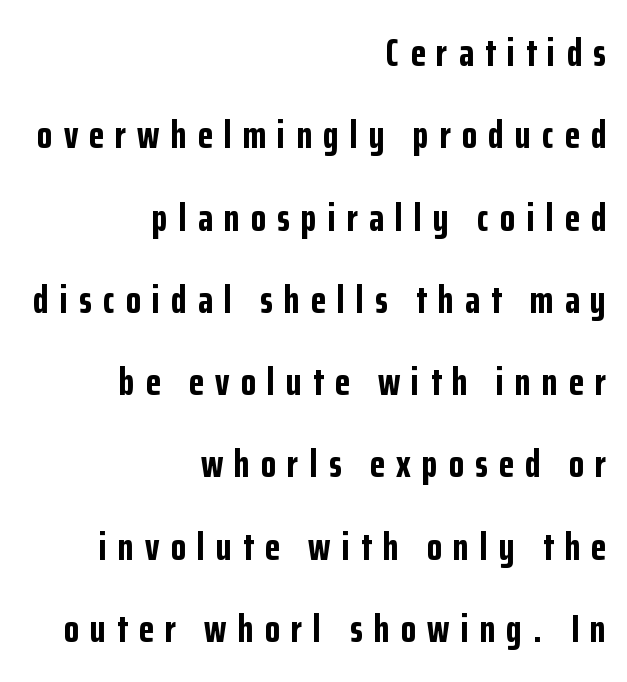
{"serif": "no", "italic": "no", "bold": "yes", "weight": "bold", "width": "condensed", "stroke_contrast": "low", "x_height": "medium", "monospaced": "no", "underline": "no", "align": "right", "line_spacing": "loose", "line_spacing_ratio": 2.11, "letter_spacing": "wide", "letter_spacing_em": 0.29, "glyph_px": 39}
